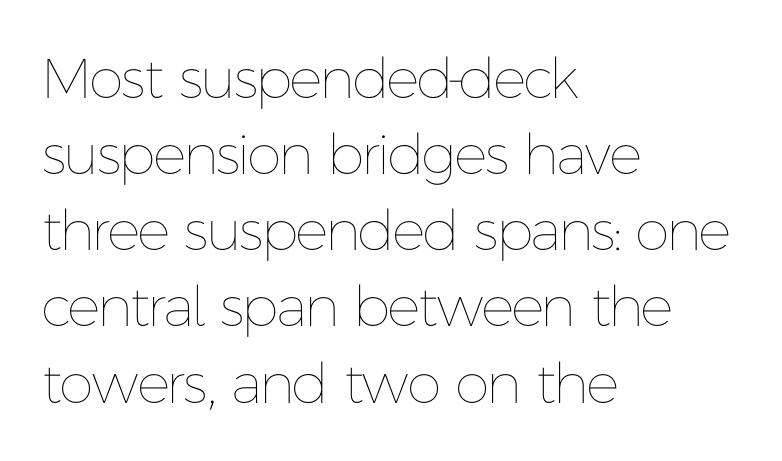
The image shows 56 px thin type, upright; set left-aligned, normal line spacing (1.36x), normal letter spacing, not underlined; low stroke contrast and a medium x-height.
